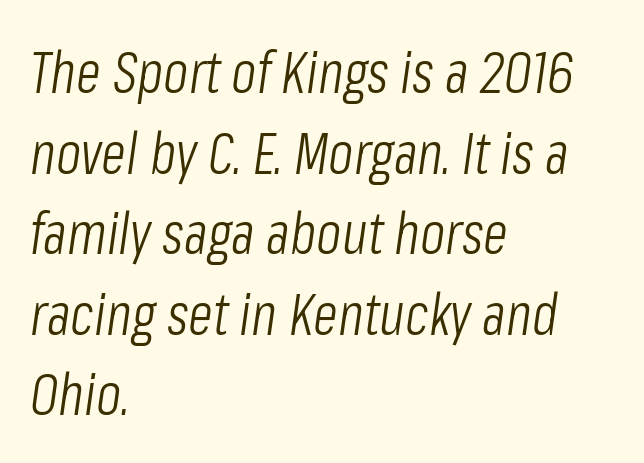
You could call the tracking neutral — neither tight nor loose. The cut favours lightness, reaching ordinary text weight at its darkest. Character widths vary here, with narrow letters taking less room than wide ones. Any mark beneath the type? The region is blank. The face used here has a pronounced slope to its letters. The passage is arranged the way most books set body copy — flush left.
